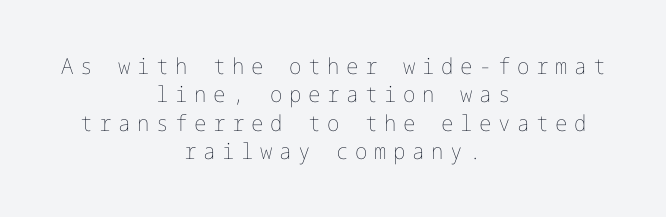
On a weight scale, this lands at 450 or below. Does the copy run flush right? No — it is centered line by line. The leading is moderate, giving the passage an even texture. The tracking jumps out immediately: characters are airy and widely separated.
